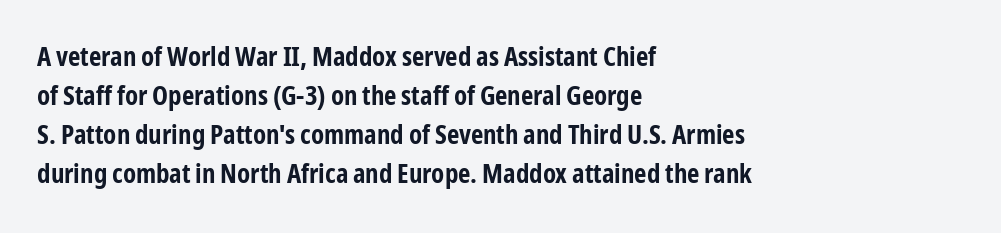
{"italic": "no", "bold": "yes", "underline": "no", "align": "left", "line_spacing": "normal", "line_spacing_ratio": 1.44, "letter_spacing": "normal", "letter_spacing_em": 0.0, "glyph_px": 27}
